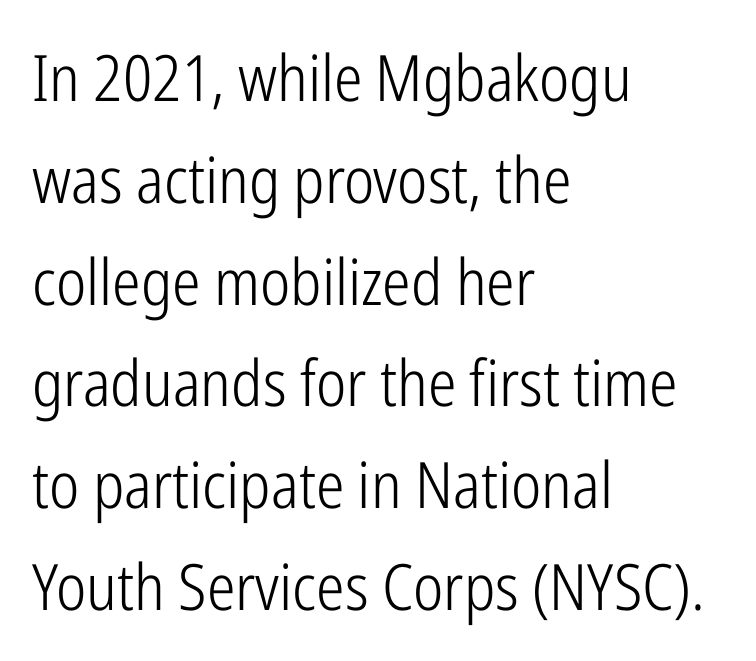
Q: Is the text bold? A: No.
Q: Is the text italic (slanted)? A: No, it is upright.
Q: Is the typeface a serif or a sans-serif typeface? A: Sans-serif.
Q: Is the text underlined? A: No.
Q: How is the paragraph aligned? A: Left-aligned.
Q: Is the spacing between letters normal or unusually wide? A: Normal.
Q: Is the spacing between lines tight, normal or loose? A: Normal.
Q: Width (condensed, normal, or wide)? A: Condensed.
Q: Stroke contrast? A: Low.
Q: x-height? A: Medium.
Q: Monospaced? A: No.
